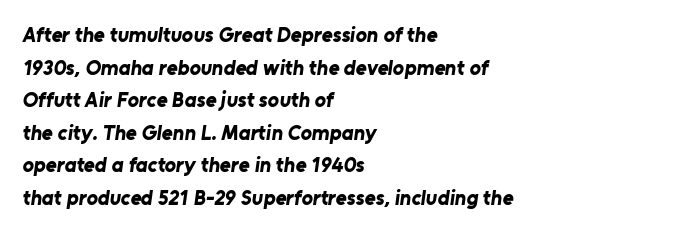
Q: Is the text bold? A: Yes.
Q: Is the text underlined? A: No.
Q: How is the paragraph aligned? A: Left-aligned.
Q: Is the spacing between letters normal or unusually wide? A: Normal.
Q: Is the spacing between lines tight, normal or loose? A: Normal.
